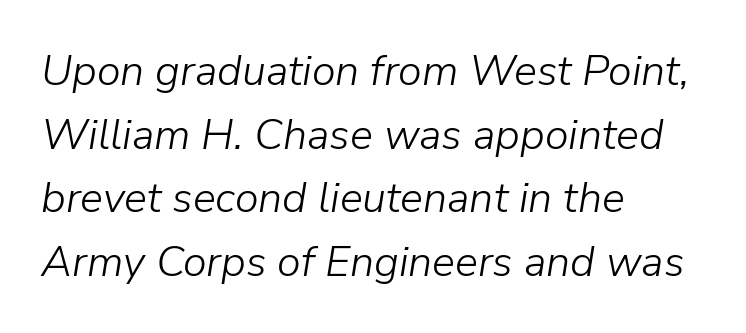
The image shows 43 px light type, italic (leaning right); set left-aligned, normal line spacing (1.48x), normal letter spacing, not underlined; low stroke contrast and a medium x-height.
